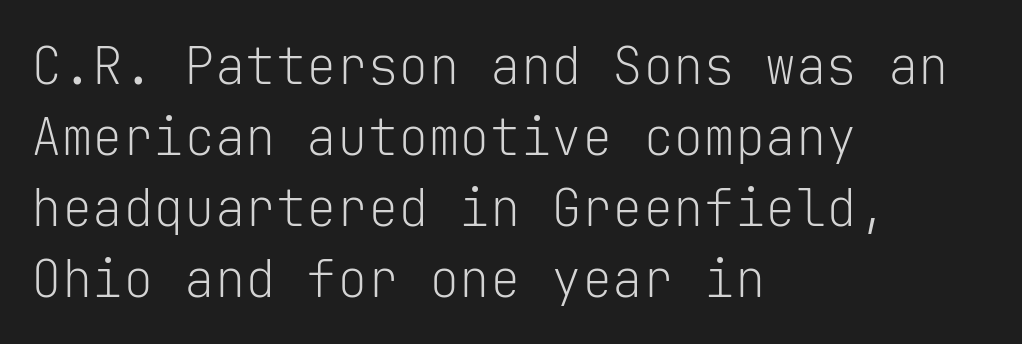
Q: Is the text bold? A: No.
Q: Is the text italic (slanted)? A: No, it is upright.
Q: Is the typeface a serif or a sans-serif typeface? A: Sans-serif.
Q: Is the text underlined? A: No.
Q: How is the paragraph aligned? A: Left-aligned.
Q: Is the spacing between letters normal or unusually wide? A: Normal.
Q: Is the spacing between lines tight, normal or loose? A: Normal.
Q: Width (condensed, normal, or wide)? A: Normal.
Q: Stroke contrast? A: Low.
Q: x-height? A: Medium.
Q: Monospaced? A: Yes.
